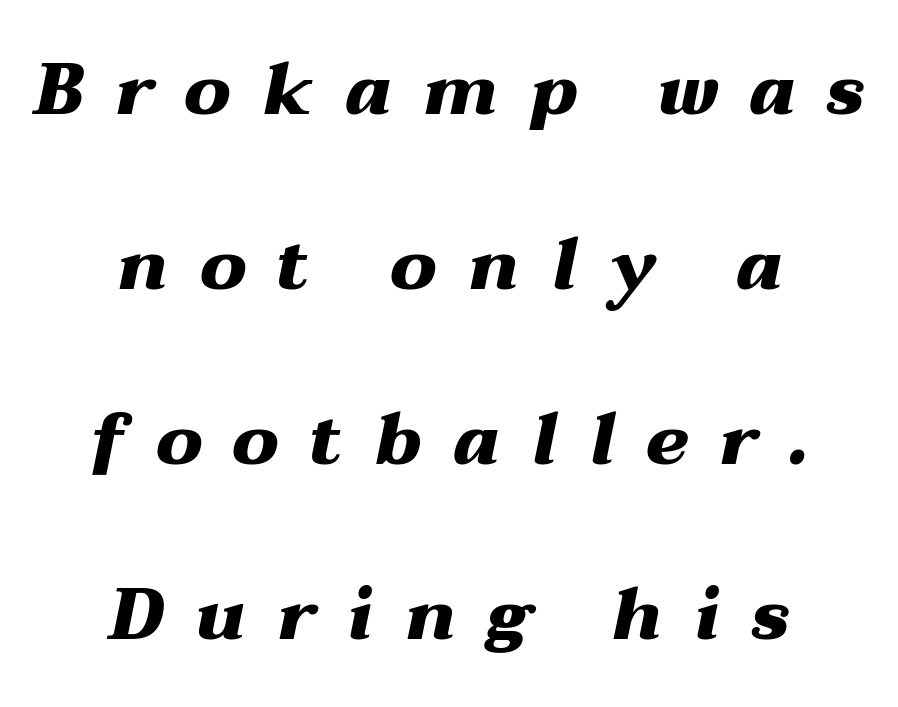
Stroke thickness is high; the sample reads as a true bold. This sample is center-justified, so both line endings float freely. Students, note that the glyphs here are deliberately spaced far apart. The rendering applies a slant to the glyphs. The space directly below the letters is spotless.
